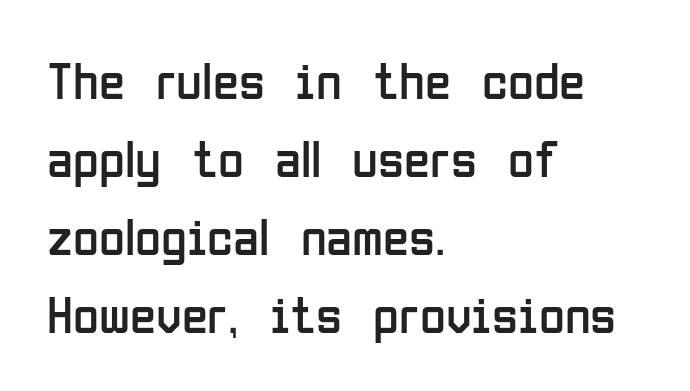
{"serif": "no", "italic": "no", "bold": "no", "weight": "regular", "width": "condensed", "stroke_contrast": "low", "x_height": "medium", "monospaced": "no", "underline": "no", "align": "left", "line_spacing": "normal", "line_spacing_ratio": 1.47, "letter_spacing": "normal", "letter_spacing_em": 0.0, "glyph_px": 53}
